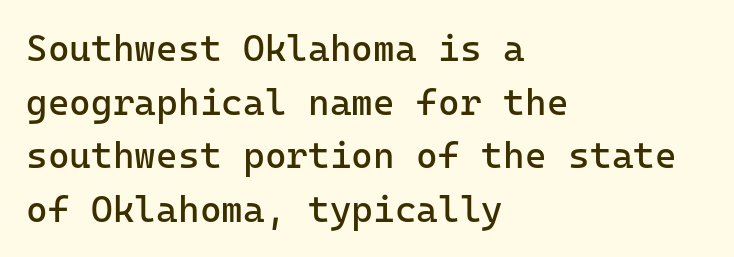
Students, observe: this is what conventionally led text looks like. Quick note: not italic, upright. Compared with typical body copy, the letter spacing here is the same. Each row of text sits above clean, open space. Casual observation: everything's shoved over to the left.
